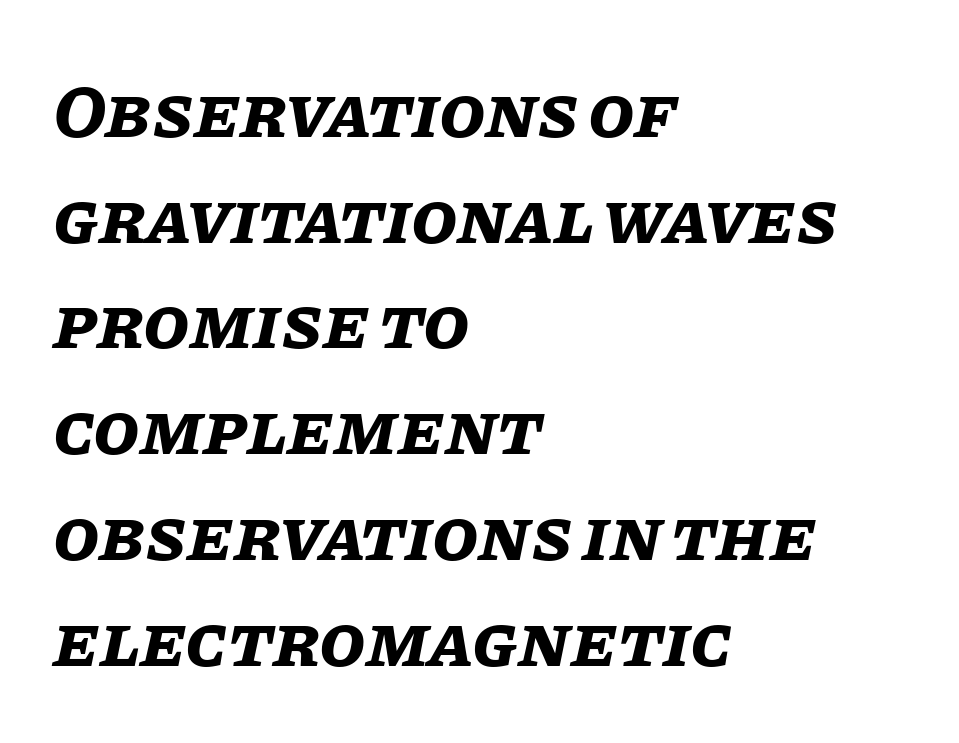
Regular leading. No extra tracking has been applied to these lines. Stroke thickness is high; the sample reads as a true bold. This sample is left-justified, so line endings fall wherever the words run out. Think of a printed novel: that variable character pitch is what you see here.
